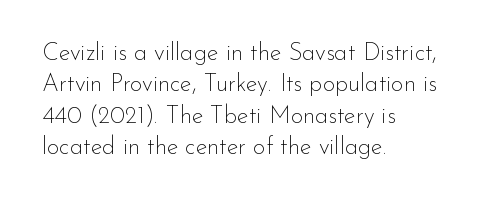
The image shows 24 px text type, upright; set left-aligned, normal line spacing (1.31x), normal letter spacing, not underlined.
